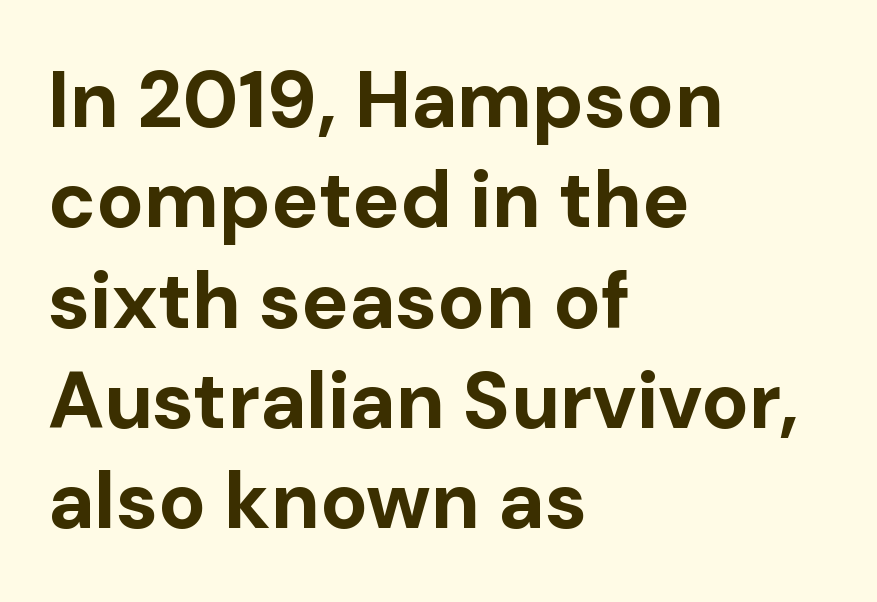
The image shows 79 px bold sans-serif type, upright; set left-aligned, normal line spacing (1.27x), normal letter spacing, not underlined; low stroke contrast and a medium x-height.
